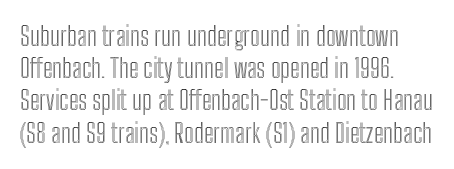
Q: Is the text italic (slanted)? A: No, it is upright.
Q: Is the text underlined? A: No.
Q: Is the spacing between letters normal or unusually wide? A: Normal.
